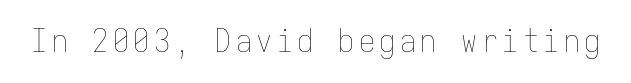
The image shows 32 px thin, condensed type, upright, monospaced; set not underlined; low stroke contrast and a medium x-height.
